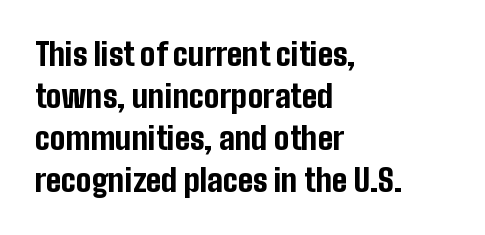
Are there feet on the stems? There aren't — it's a sans. Default kerning and tracking; the words read as compact shapes. Students, this is bold: see how much ink each stroke carries. Vertical strokes here are truly vertical. Spacing verdict: proportional, widths tailored to each character. Notice how the passage keeps a crisp vertical edge on the left only.
